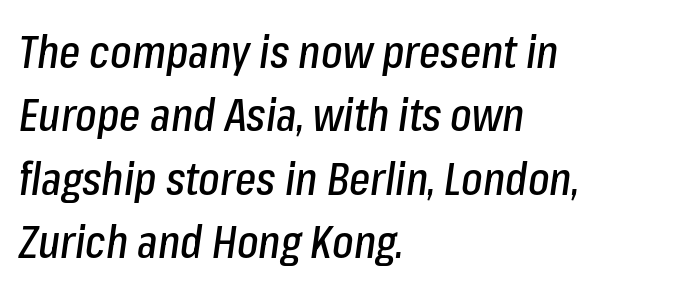
Lines of text with bare space underneath. Compared with typical body copy, the letter spacing here is the same. Do the characters align in a grid? No, the font is proportional. A student would call this left alignment; a typographer would say flush left, rag right. An italicized treatment has been applied to the whole sample.
